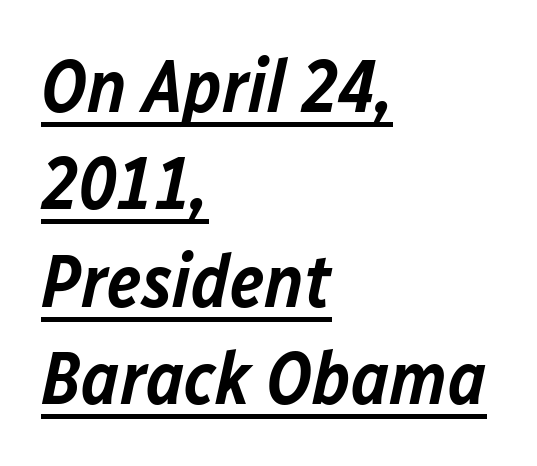
The image shows 75 px semibold type, italic (leaning right); set left-aligned, normal line spacing (1.3x), normal letter spacing, underlined; low stroke contrast and a medium x-height.
